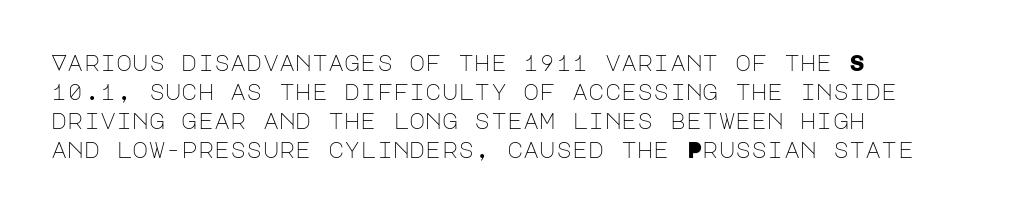
{"italic": "no", "bold": "no", "underline": "no", "align": "left", "line_spacing": "normal", "line_spacing_ratio": 1.32, "letter_spacing": "normal", "letter_spacing_em": 0.0, "glyph_px": 22}
